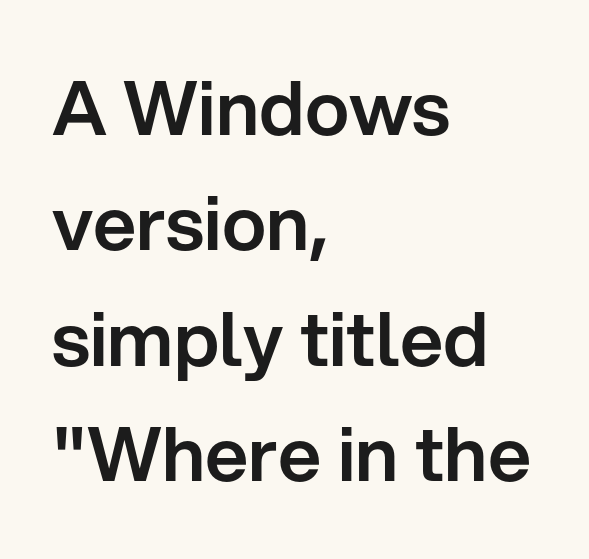
{"serif": "no", "italic": "no", "width": "normal", "stroke_contrast": "low", "x_height": "medium", "monospaced": "no", "underline": "no", "align": "left", "line_spacing": "normal", "line_spacing_ratio": 1.54, "letter_spacing": "normal", "letter_spacing_em": 0.0, "glyph_px": 75}
